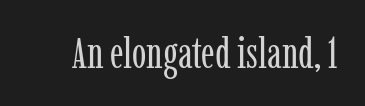
Q: Is the text bold? A: No.
Q: Is the text italic (slanted)? A: No, it is upright.
Q: Is the typeface a serif or a sans-serif typeface? A: Serif.
Q: Is the text underlined? A: No.
Q: Is the spacing between letters normal or unusually wide? A: Normal.
Q: Width (condensed, normal, or wide)? A: Condensed.
Q: Stroke contrast? A: Low.
Q: x-height? A: Medium.
Q: Monospaced? A: No.
